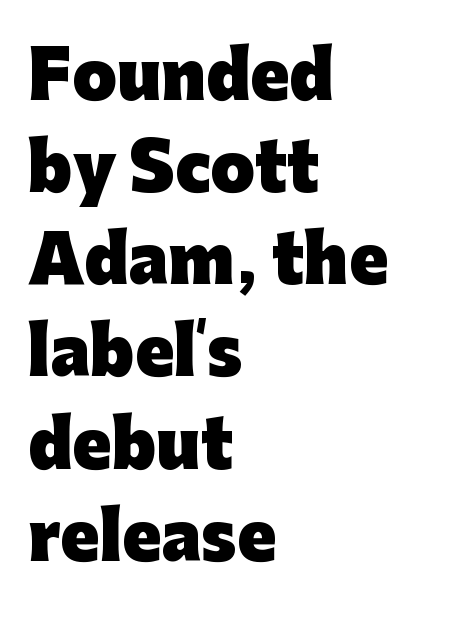
{"serif": "no", "italic": "no", "bold": "yes", "weight": "heavy", "width": "normal", "stroke_contrast": "low", "x_height": "medium", "monospaced": "no", "underline": "no", "align": "left", "line_spacing": "normal", "line_spacing_ratio": 1.44, "letter_spacing": "normal", "letter_spacing_em": 0.0, "glyph_px": 64}
